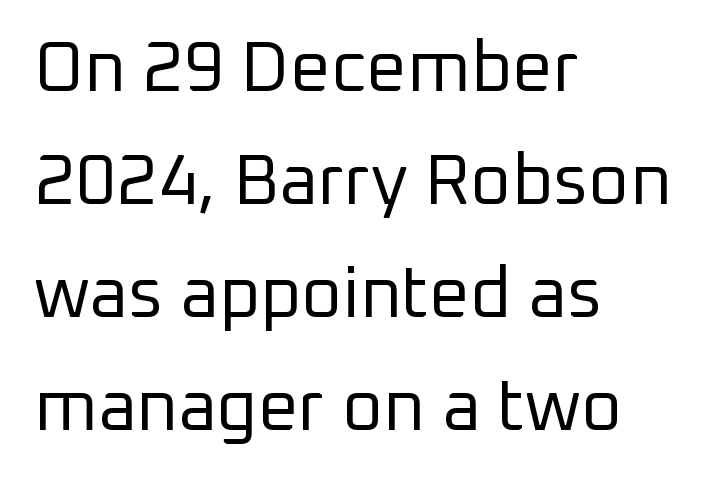
The image shows 71 px regular-weight sans-serif type, upright; set left-aligned, normal line spacing (1.59x), normal letter spacing, not underlined; low stroke contrast and a medium x-height.
